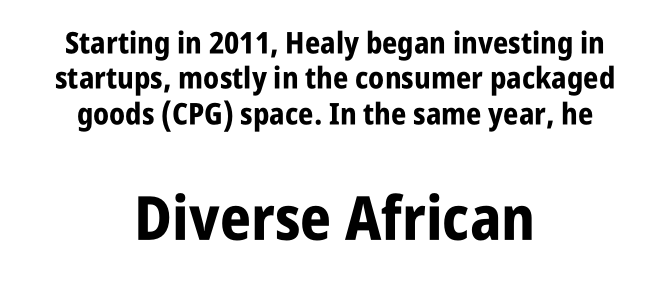
Q: Is the text bold? A: Yes.
Q: Is the text italic (slanted)? A: No, it is upright.
Q: Is the typeface a serif or a sans-serif typeface? A: Sans-serif.
Q: Is the text underlined? A: No.
Q: How is the paragraph aligned? A: Centered.
Q: Is the spacing between letters normal or unusually wide? A: Normal.
Q: Which block of text is set in a larger size, the first (top) or the second (bottom)? A: The second (bottom) one.
Q: Width (condensed, normal, or wide)? A: Condensed.
Q: Stroke contrast? A: Low.
Q: x-height? A: Large.
Q: Monospaced? A: No.
